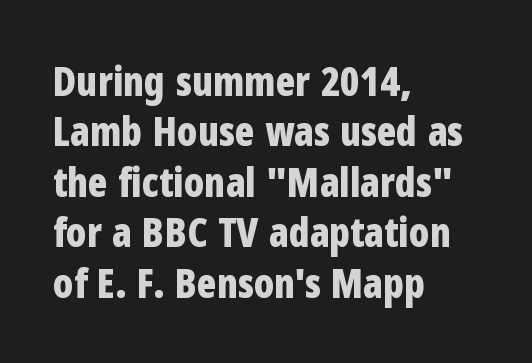
The image shows 40 px bold, condensed sans-serif type, upright; set left-aligned, normal line spacing (1.26x), normal letter spacing, not underlined; low stroke contrast and a medium x-height.
